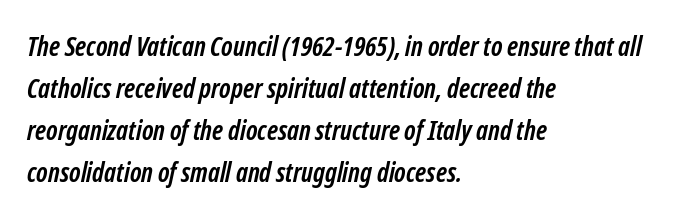
The image shows 27 px bold type; set left-aligned, normal line spacing (1.55x), normal letter spacing, not underlined.
